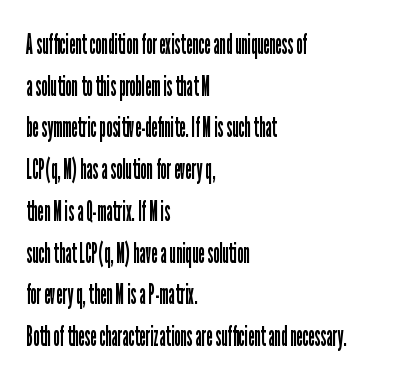
{"serif": "no", "italic": "no", "bold": "no", "weight": "regular", "width": "condensed", "stroke_contrast": "low", "x_height": "medium", "monospaced": "no", "underline": "no", "align": "left", "line_spacing": "normal", "line_spacing_ratio": 1.49, "letter_spacing": "normal", "letter_spacing_em": 0.0, "glyph_px": 28}
